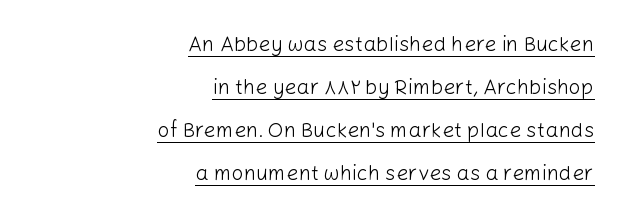
The image shows 21 px text type, upright; set right-aligned, loose line spacing (2.05x), normal letter spacing, underlined.
